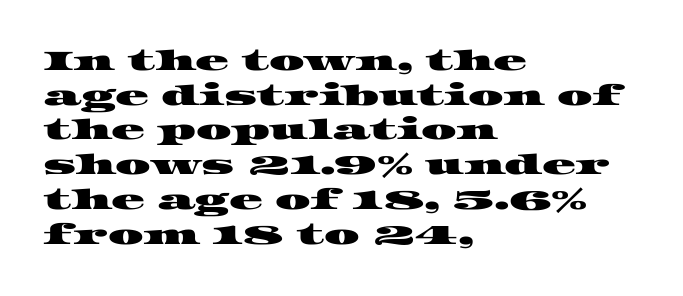
Q: Is the typeface a serif or a sans-serif typeface? A: Serif.
Q: Is the text underlined? A: No.
Q: How is the paragraph aligned? A: Left-aligned.
Q: Is the spacing between letters normal or unusually wide? A: Normal.
Q: Width (condensed, normal, or wide)? A: Wide.
Q: Stroke contrast? A: High.
Q: x-height? A: Large.
Q: Monospaced? A: No.
